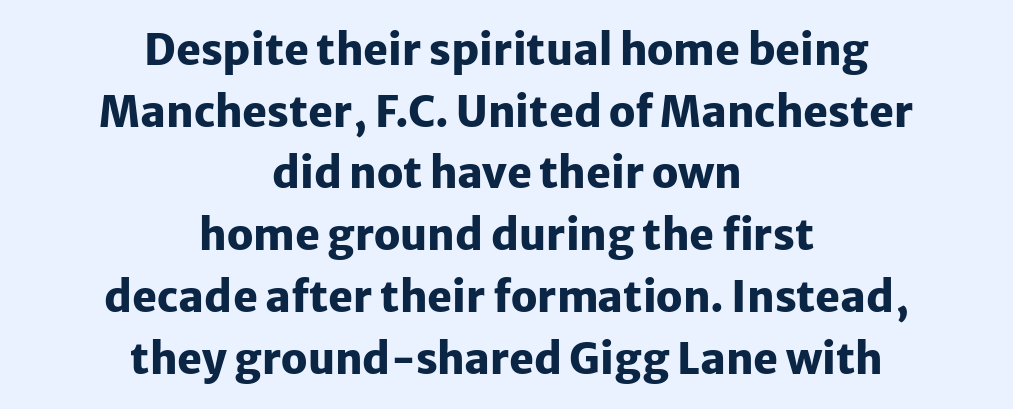
Is there any slant? The stems are plumb. The passage shown is typed in a proportional face where columns would drift. The rendering shows plain stroke endings on the letterforms — a sans-serif design. Here the glyphs are tracked normally, forming tight word shapes. Regarding leading, the lines here are spaced in the standard way.
